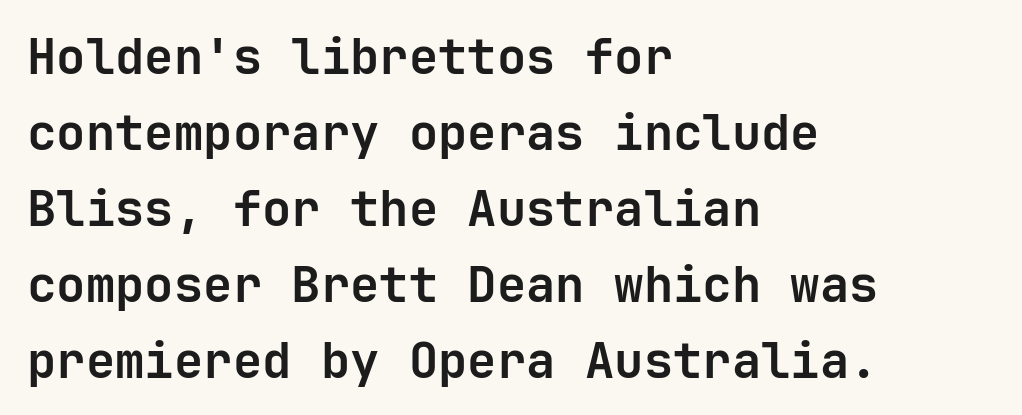
Tracking here is standard; glyphs follow each other at the usual distance. Horizontal alignment here is leftward, the default for most running prose. The space directly below the letters is spotless. Stroke terminals: plain, sans-serif. The font is running at its bold setting.
